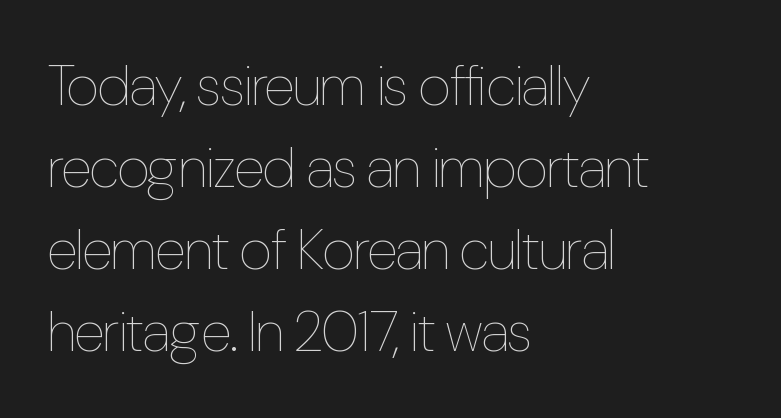
The image shows 57 px thin, condensed type, upright; set left-aligned, normal line spacing (1.44x), normal letter spacing, not underlined; low stroke contrast and a medium x-height.
